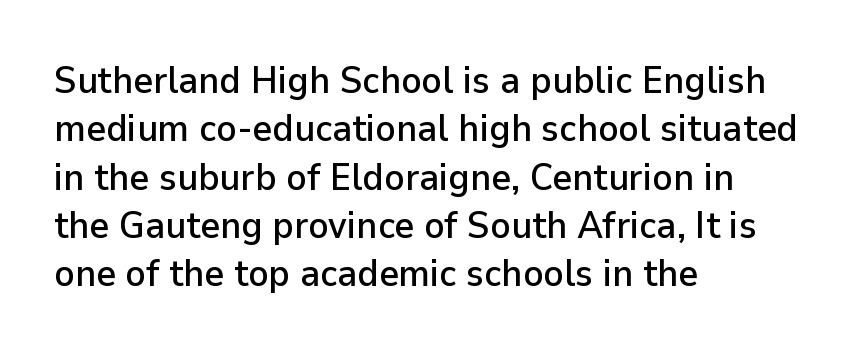
Interline gaps are of average width in this sample. A student would call this left alignment; a typographer would say flush left, rag right. Plain, unruled lines of type. You can tell from the bare stems that sans-serif type was used. Students, note that the glyphs here touch the page at normal intervals. These lines are rendered in a variable-pitch font.
